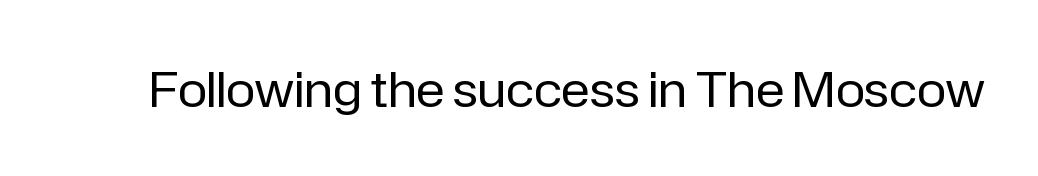
Q: Is the text bold? A: No.
Q: Is the text italic (slanted)? A: No, it is upright.
Q: Is the typeface a serif or a sans-serif typeface? A: Sans-serif.
Q: Is the text underlined? A: No.
Q: Is the spacing between letters normal or unusually wide? A: Normal.
Q: Width (condensed, normal, or wide)? A: Normal.
Q: Stroke contrast? A: Low.
Q: x-height? A: Medium.
Q: Monospaced? A: No.
